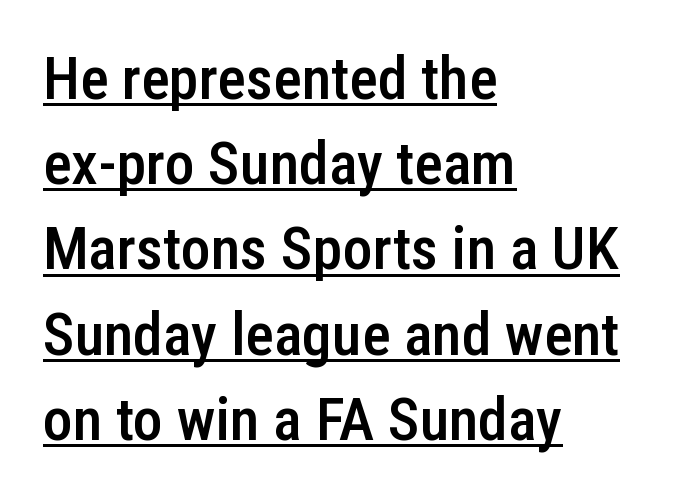
Serifs: no, the terminals of the letterforms are clean. The type sits square on the baseline with zero lean. The lines sit at an ordinary, default distance from one another. The face used here is proportionally spaced, like ordinary book or web type. Its strokes are somewhat broadened, the hallmark of semibold type.
